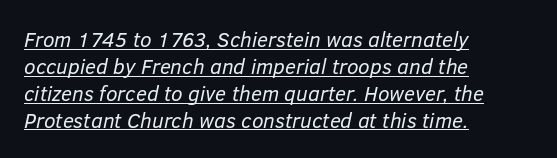
Q: Is the text bold? A: No.
Q: Is the text italic (slanted)? A: Yes, it leans right by about 12 degrees.
Q: Is the text underlined? A: Yes.
Q: How is the paragraph aligned? A: Left-aligned.
Q: Is the spacing between letters normal or unusually wide? A: Normal.
Q: Is the spacing between lines tight, normal or loose? A: Normal.
